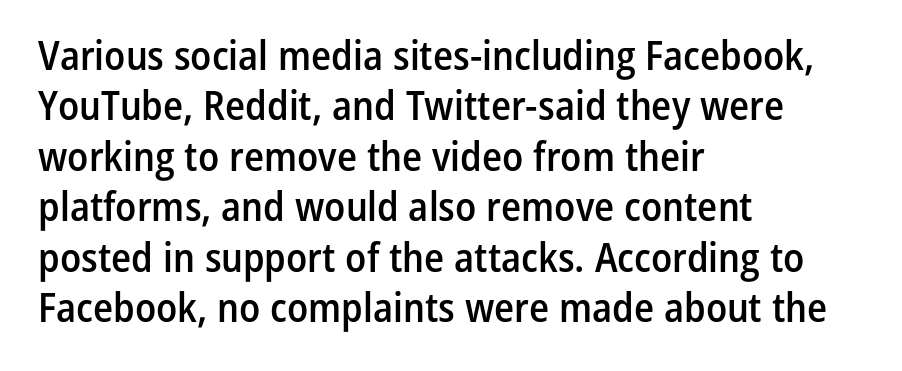
Every letter is mildly thick-stroked: semibold rather than bold. You could not count columns in this text — the font is proportionally spaced. The horizontal fit of the characters is conventional and even. Clear beneath every line of the passage. Serifs: no, the terminals of the letterforms are clean. Notice how the stems are strictly vertical — no italics here.
